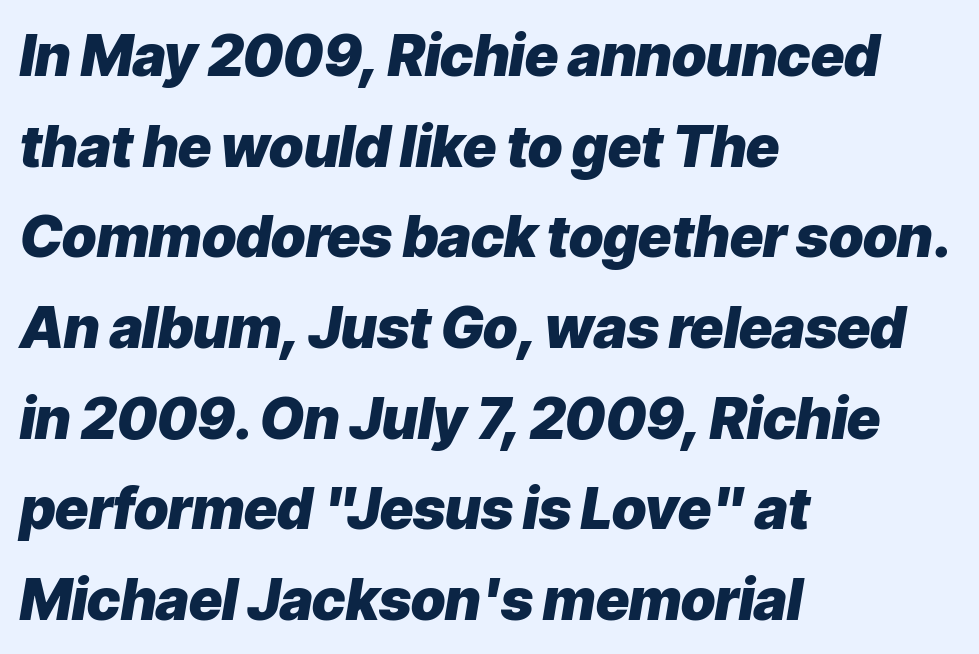
The image shows 57 px heavy type, italic (leaning right); set left-aligned, normal line spacing (1.59x), normal letter spacing, not underlined; low stroke contrast and a medium x-height.
